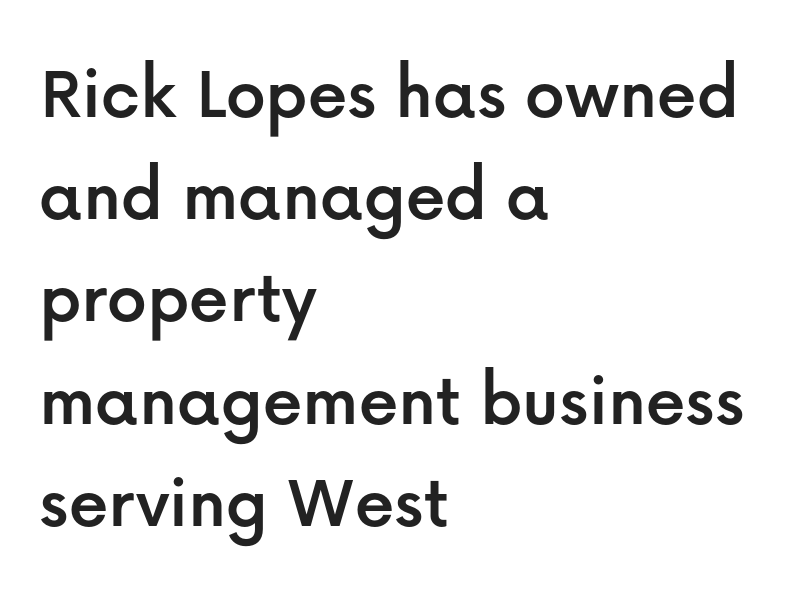
{"serif": "no", "italic": "no", "width": "normal", "stroke_contrast": "low", "x_height": "medium", "monospaced": "no", "underline": "no", "align": "left", "line_spacing": "normal", "line_spacing_ratio": 1.31, "letter_spacing": "normal", "letter_spacing_em": 0.0, "glyph_px": 78}
